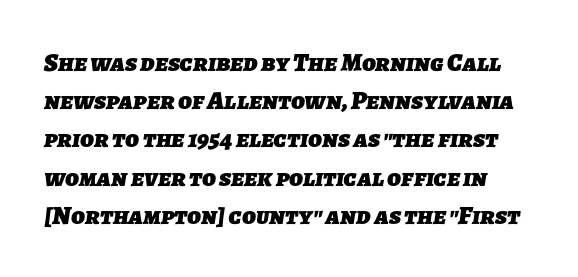
The image shows 26 px bold type; set normal line spacing (1.47x), normal letter spacing, not underlined.
